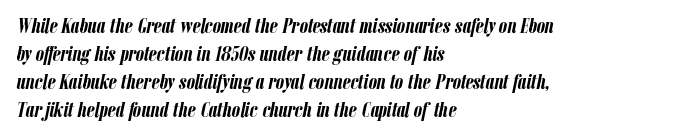
The image shows 21 px bold type, italic (leaning right); set left-aligned, normal line spacing (1.33x), normal letter spacing, not underlined.
